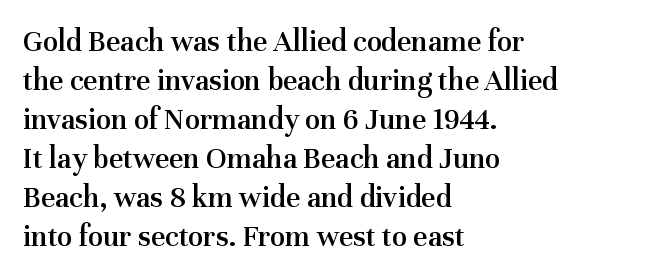
Q: Is the text bold? A: Semi-bold.
Q: Is the text italic (slanted)? A: No, it is upright.
Q: Is the typeface a serif or a sans-serif typeface? A: Serif.
Q: Is the text underlined? A: No.
Q: How is the paragraph aligned? A: Left-aligned.
Q: Is the spacing between letters normal or unusually wide? A: Normal.
Q: Is the spacing between lines tight, normal or loose? A: Normal.
Q: Width (condensed, normal, or wide)? A: Normal.
Q: Stroke contrast? A: Medium.
Q: x-height? A: Medium.
Q: Monospaced? A: No.
